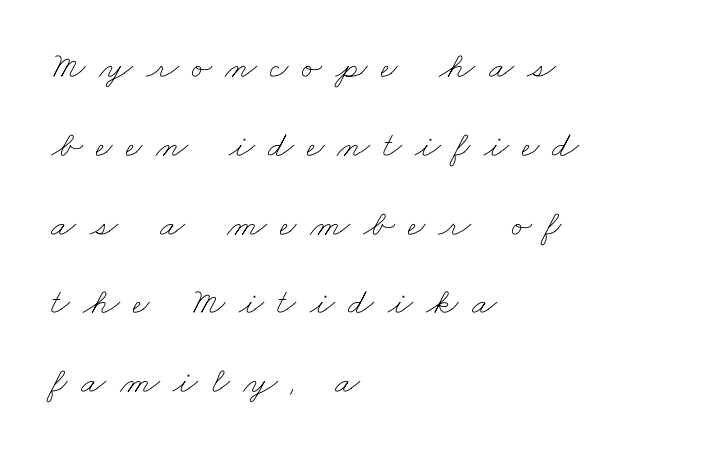
The image shows 37 px thin, wide type; set left-aligned, loose line spacing (2.13x), unusually wide letter spacing (+0.36 em), not underlined; low stroke contrast and a small x-height.
